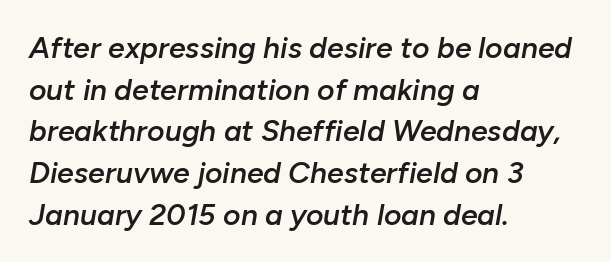
The letterforms sit shoulder to shoulder at normal distance. A student would call this left alignment; a typographer would say flush left, rag right. If you measured baseline to baseline, you'd find a middling distance. Bare-footed words on every line. Moderately thickened strokes mark this as semibold type. The face used here is proportionally spaced, like ordinary book or web type.
